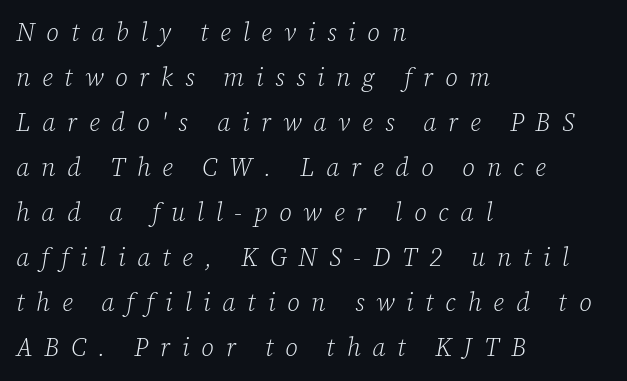
{"italic": "yes", "lean": "right", "slant_degrees": 12, "bold": "no", "underline": "no", "align": "left", "line_spacing_ratio": 1.8, "letter_spacing": "wide", "letter_spacing_em": 0.47, "glyph_px": 25}
